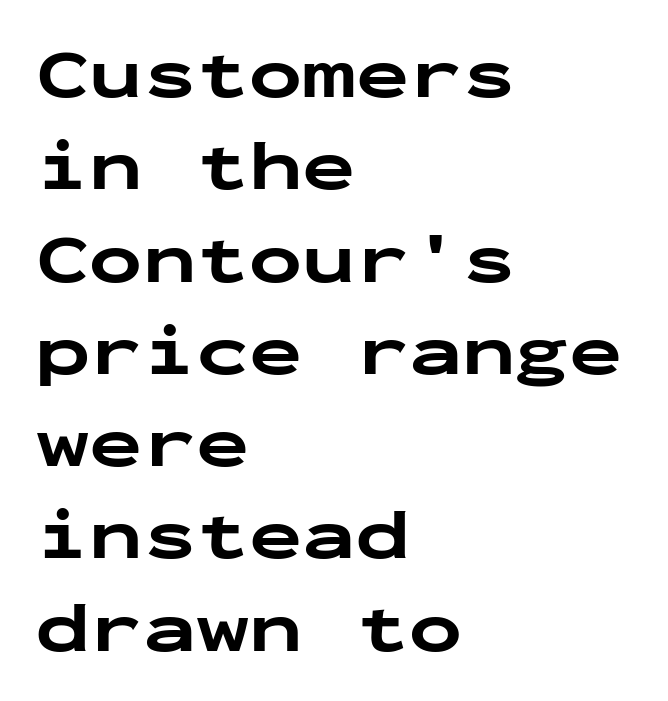
The image shows 71 px bold, wide sans-serif type, upright, monospaced; set left-aligned, normal line spacing (1.3x), normal letter spacing, not underlined; low stroke contrast and a medium x-height.
